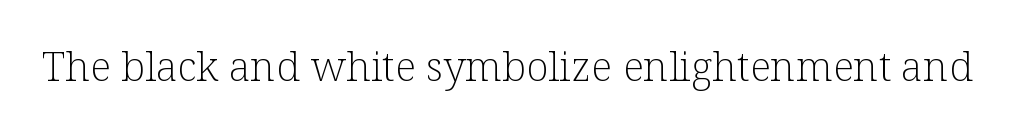
Q: Is the text bold? A: No.
Q: Is the text italic (slanted)? A: No, it is upright.
Q: Is the typeface a serif or a sans-serif typeface? A: Serif.
Q: Is the text underlined? A: No.
Q: Is the spacing between letters normal or unusually wide? A: Normal.
Q: Width (condensed, normal, or wide)? A: Normal.
Q: Stroke contrast? A: Low.
Q: x-height? A: Medium.
Q: Monospaced? A: No.
